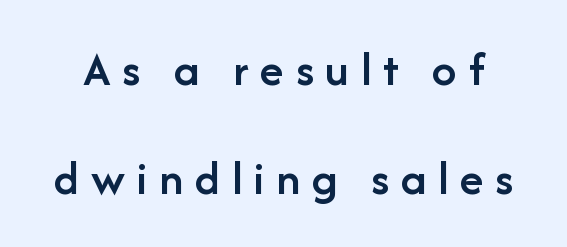
Serifs: no, the terminals of the letterforms are clean. The strip under each line holds only bare page. Is the letter spacing exaggerated? Yes — the characters are pushed far apart. Ascenders rise straight up at ninety degrees.
